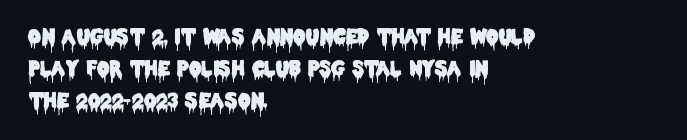
{"italic": "no", "underline": "no", "align": "left", "line_spacing": "normal", "line_spacing_ratio": 1.59, "letter_spacing": "normal", "letter_spacing_em": 0.0, "glyph_px": 20}
